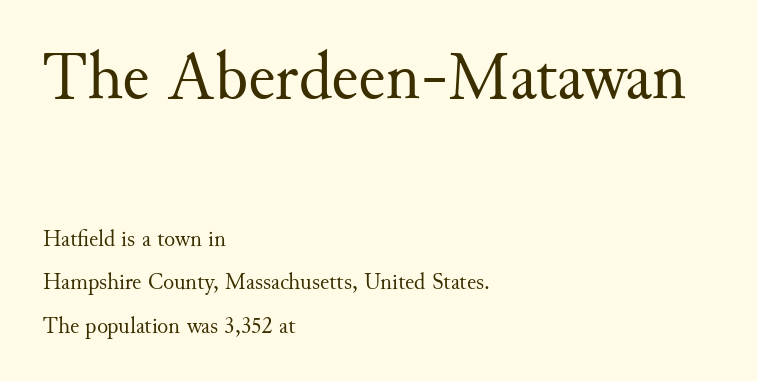
The image shows 68 px regular-weight serif type, upright; set left-aligned, loose line spacing (1.9x), normal letter spacing, not underlined; the first (top) block is 2.96x larger; medium stroke contrast and a small x-height.
